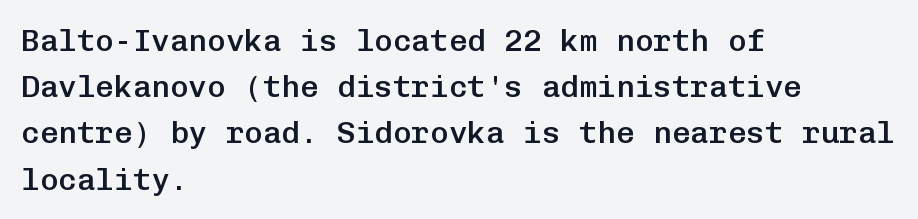
Q: Is the text bold? A: Semi-bold.
Q: Is the text italic (slanted)? A: No, it is upright.
Q: Is the typeface a serif or a sans-serif typeface? A: Sans-serif.
Q: Is the text underlined? A: No.
Q: How is the paragraph aligned? A: Left-aligned.
Q: Is the spacing between letters normal or unusually wide? A: Normal.
Q: Is the spacing between lines tight, normal or loose? A: Normal.
Q: Width (condensed, normal, or wide)? A: Normal.
Q: Stroke contrast? A: Low.
Q: x-height? A: Medium.
Q: Monospaced? A: Yes.
